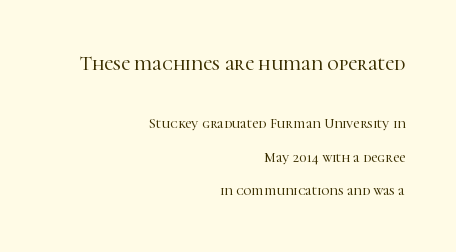
{"italic": "no", "underline": "no", "align": "right", "line_spacing": "loose", "line_spacing_ratio": 2.4, "letter_spacing": "normal", "letter_spacing_em": 0.0, "larger_block": "first", "size_ratio": 1.43, "glyph_px": 20}
